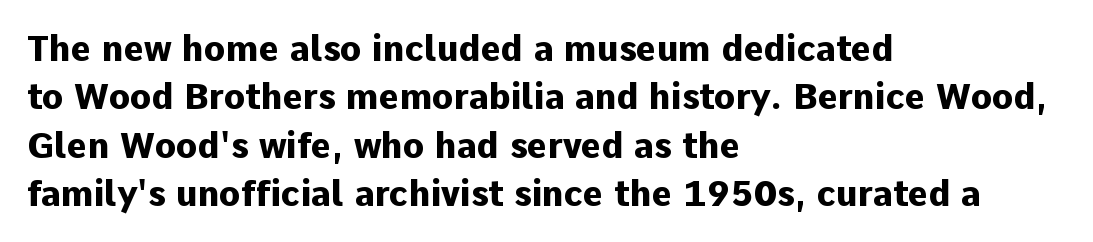
Every stem runs plumb, perpendicular to the baseline. Varying glyph widths throughout — classic text-font behaviour. Baseline-to-baseline distance is the conventional proportion of letter height. The face used here has the dense, thick strokes of a bold. The type is set solid horizontally, with unmodified tracking. Each letter's strokes conclude bluntly, with no projecting serifs.
